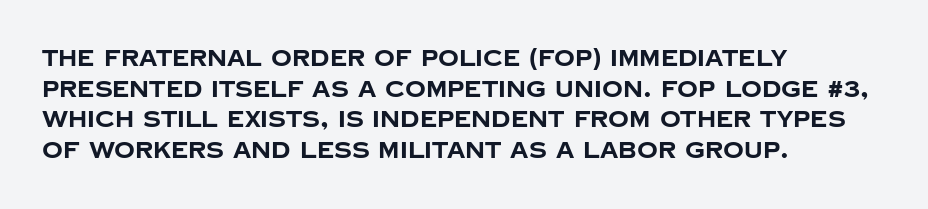
Nobody touched the tracking dial on this one. Heft: maximum for text — a bold. The rendering anchors every line to the left-hand side. The line-height multiplier appears to be the usual default.
